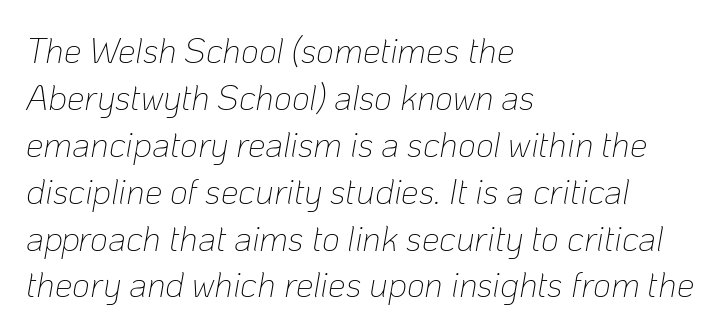
The face used here is proportionally spaced, like ordinary book or web type. The characters are drawn with everyday or finer stroke widths. Type without underlining. Successive baselines arrive at the customary interval. Does the lettering tilt? It does — this is italic. Horizontal alignment here is leftward, the default for most running prose.
